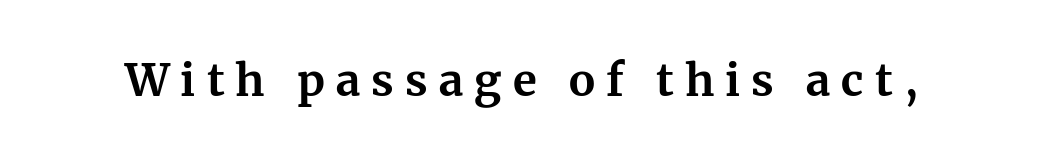
Q: Is the text bold? A: Yes.
Q: Is the text italic (slanted)? A: No, it is upright.
Q: Is the typeface a serif or a sans-serif typeface? A: Serif.
Q: Is the text underlined? A: No.
Q: Is the spacing between letters normal or unusually wide? A: Unusually wide.
Q: Width (condensed, normal, or wide)? A: Normal.
Q: Stroke contrast? A: Medium.
Q: x-height? A: Medium.
Q: Monospaced? A: No.
